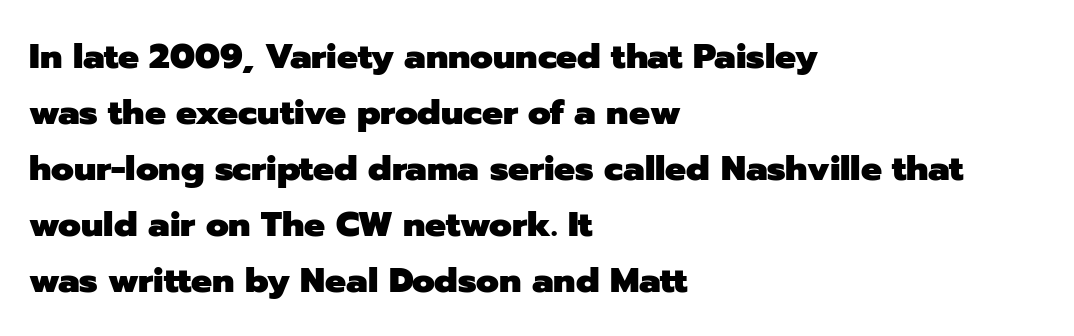
Q: Is the text bold? A: Yes.
Q: Is the text italic (slanted)? A: No, it is upright.
Q: Is the typeface a serif or a sans-serif typeface? A: Sans-serif.
Q: Is the text underlined? A: No.
Q: How is the paragraph aligned? A: Left-aligned.
Q: Is the spacing between letters normal or unusually wide? A: Normal.
Q: Is the spacing between lines tight, normal or loose? A: Normal.
Q: Width (condensed, normal, or wide)? A: Normal.
Q: Stroke contrast? A: Low.
Q: x-height? A: Medium.
Q: Monospaced? A: No.
